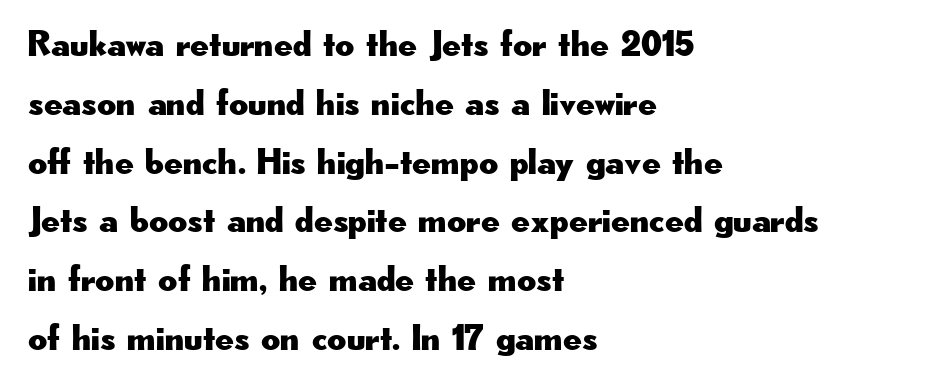
{"serif": "no", "italic": "no", "width": "wide", "stroke_contrast": "low", "x_height": "small", "monospaced": "no", "underline": "no", "align": "left", "line_spacing": "normal", "line_spacing_ratio": 1.59, "letter_spacing": "normal", "letter_spacing_em": 0.0, "glyph_px": 37}
